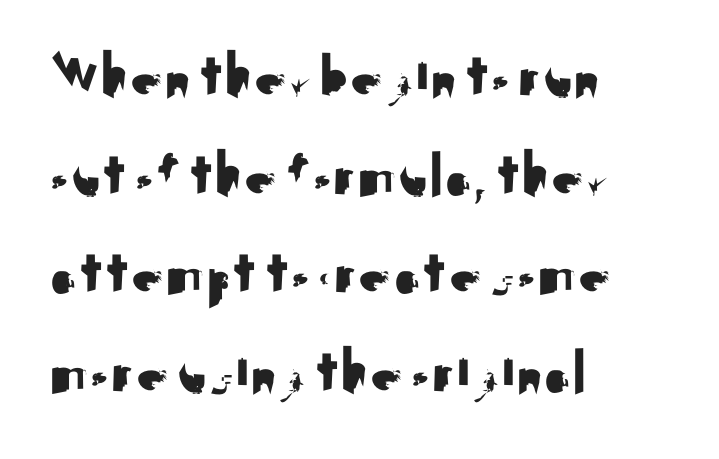
{"serif": "no", "italic": "no", "width": "normal", "stroke_contrast": "medium", "x_height": "small", "monospaced": "no", "underline": "no", "align": "left", "line_spacing": "normal", "line_spacing_ratio": 1.54, "letter_spacing": "normal", "letter_spacing_em": 0.0, "glyph_px": 64}
